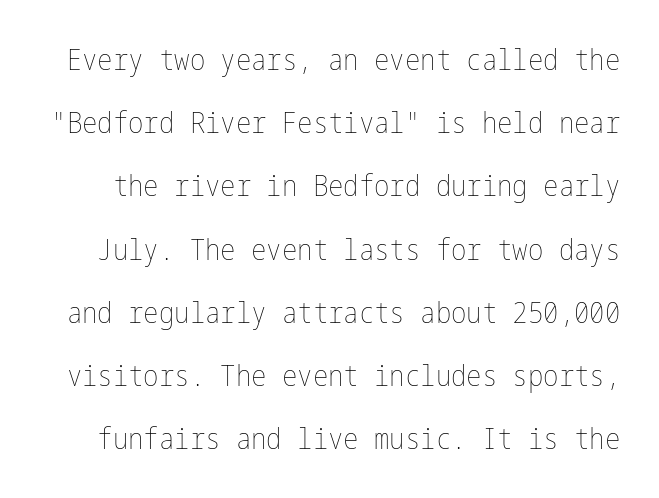
{"italic": "no", "bold": "no", "weight": "thin", "width": "condensed", "stroke_contrast": "low", "x_height": "medium", "underline": "no", "line_spacing": "loose", "line_spacing_ratio": 2.18, "letter_spacing": "normal", "letter_spacing_em": 0.0, "glyph_px": 29}
